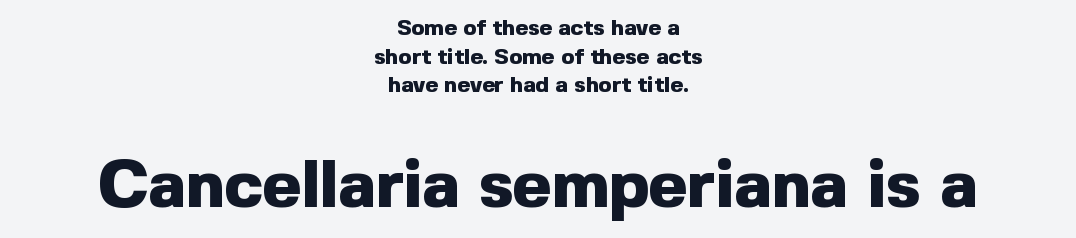
{"serif": "no", "italic": "no", "bold": "yes", "weight": "heavy", "width": "normal", "x_height": "medium", "monospaced": "no", "underline": "no", "align": "center", "line_spacing": "normal", "line_spacing_ratio": 1.3, "letter_spacing": "normal", "letter_spacing_em": 0.0, "larger_block": "second", "size_ratio": 3.0, "glyph_px": 66}
